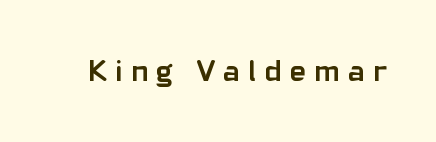
{"serif": "no", "italic": "no", "bold": "yes", "weight": "semibold", "width": "normal", "stroke_contrast": "low", "x_height": "medium", "monospaced": "no", "underline": "no", "letter_spacing": "wide", "letter_spacing_em": 0.27, "glyph_px": 31}
